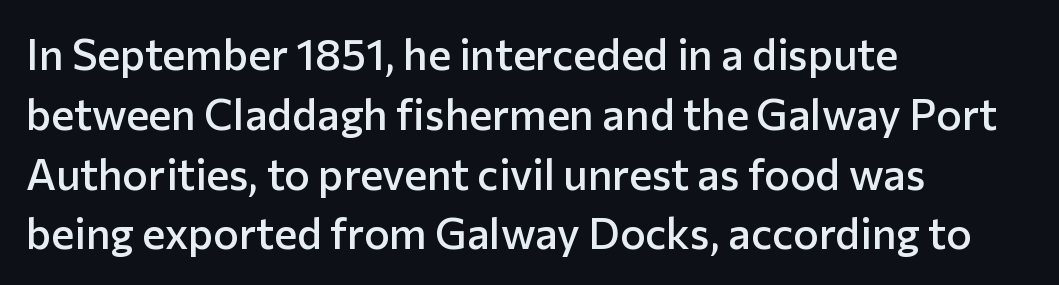
Q: Is the text bold? A: Semi-bold.
Q: Is the text italic (slanted)? A: No, it is upright.
Q: Is the typeface a serif or a sans-serif typeface? A: Sans-serif.
Q: Is the text underlined? A: No.
Q: How is the paragraph aligned? A: Left-aligned.
Q: Is the spacing between letters normal or unusually wide? A: Normal.
Q: Is the spacing between lines tight, normal or loose? A: Normal.
Q: Width (condensed, normal, or wide)? A: Normal.
Q: Stroke contrast? A: Low.
Q: x-height? A: Medium.
Q: Monospaced? A: No.
